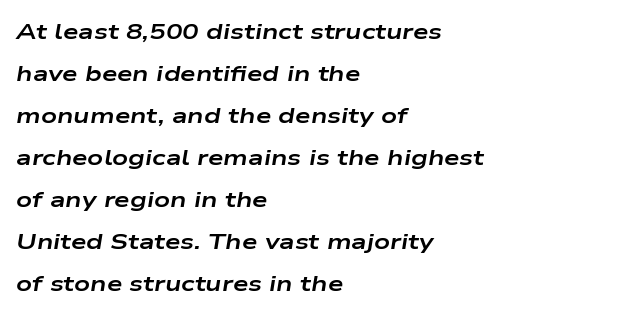
Q: Is the text bold? A: Yes.
Q: Is the text italic (slanted)? A: Yes, it leans right by about 9 degrees.
Q: Is the text underlined? A: No.
Q: How is the paragraph aligned? A: Left-aligned.
Q: Is the spacing between letters normal or unusually wide? A: Normal.
Q: Is the spacing between lines tight, normal or loose? A: Loose.
